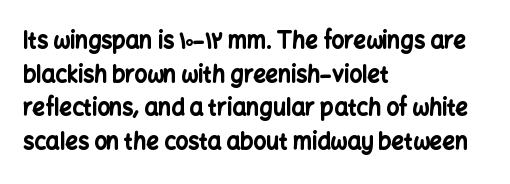
This sample is left-justified, so line endings fall wherever the words run out. Ascenders rise straight up at ninety degrees. Notice how descenders clear the ascenders below comfortably — that's standard leading. Is the type bold? Yes — the strokes are clearly thick and heavy.
